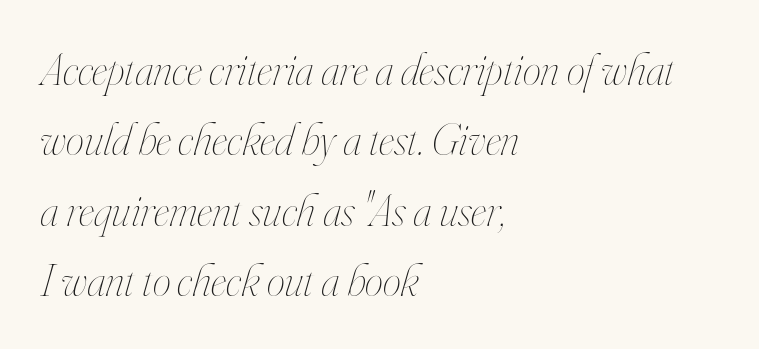
The glyphs are unaccompanied by any horizontal stroke below them. Evenly set lines give the paragraph a standard silhouette. If you drew a line through each stem, it would be angled. These lines are rendered in a variable-pitch font. Summary of weight: not heavy and not bold. The letterforms sit shoulder to shoulder at normal distance.
